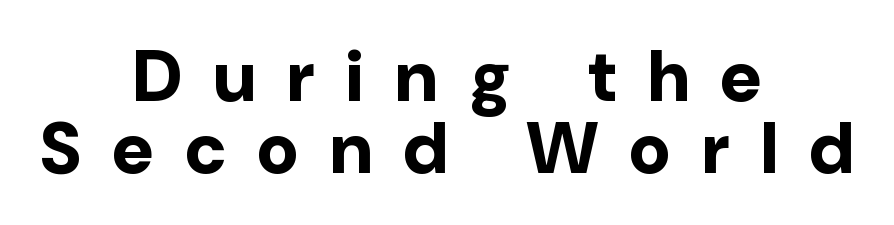
The image shows 72 px bold sans-serif type, upright; set centered, tight line spacing (1.0x), unusually wide letter spacing (+0.43 em), not underlined; low stroke contrast and a medium x-height.
